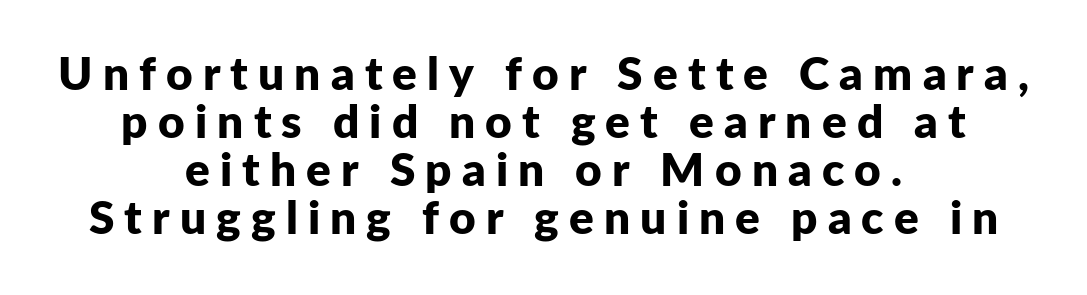
The image shows 46 px bold sans-serif type, upright; set centered, tight line spacing (1.04x), unusually wide letter spacing (+0.22 em), not underlined; low stroke contrast and a medium x-height.
